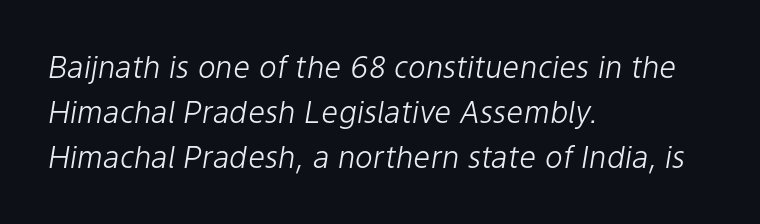
Q: Is the text bold? A: No.
Q: Is the text italic (slanted)? A: Yes, it leans right by about 9 degrees.
Q: Is the text underlined? A: No.
Q: How is the paragraph aligned? A: Left-aligned.
Q: Is the spacing between letters normal or unusually wide? A: Normal.
Q: Is the spacing between lines tight, normal or loose? A: Normal.
Q: Width (condensed, normal, or wide)? A: Normal.
Q: Stroke contrast? A: Low.
Q: x-height? A: Medium.
Q: Monospaced? A: No.
